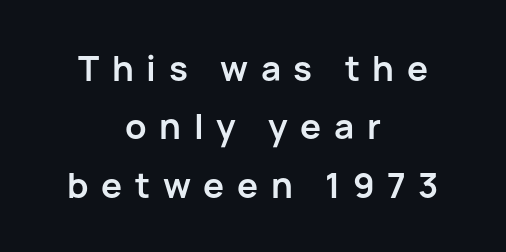
Q: Is the text bold? A: Yes.
Q: Is the text italic (slanted)? A: No, it is upright.
Q: Is the typeface a serif or a sans-serif typeface? A: Sans-serif.
Q: Is the text underlined? A: No.
Q: How is the paragraph aligned? A: Centered.
Q: Is the spacing between letters normal or unusually wide? A: Unusually wide.
Q: Is the spacing between lines tight, normal or loose? A: Normal.
Q: Width (condensed, normal, or wide)? A: Normal.
Q: Stroke contrast? A: Low.
Q: x-height? A: Medium.
Q: Monospaced? A: No.
